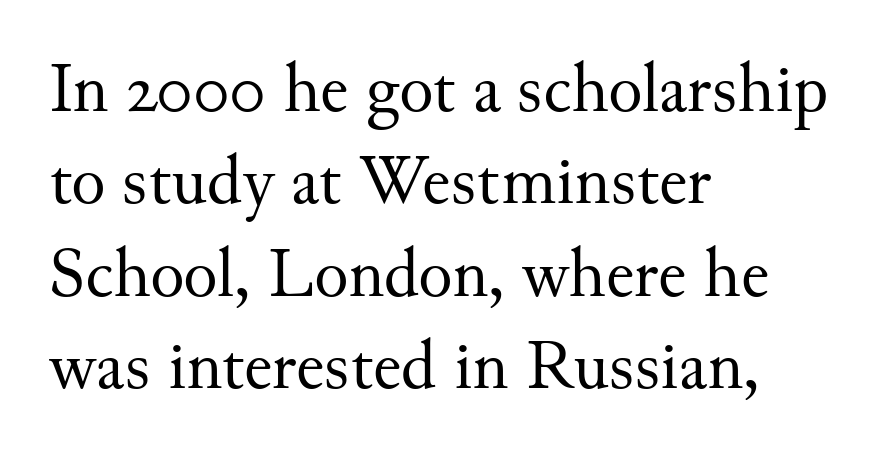
The specimen omits any rule beneath the text block's lines. Is there any slant? The stems are plumb. Honestly, the row spacing looks completely unremarkable. Heft: none added — not bold.
